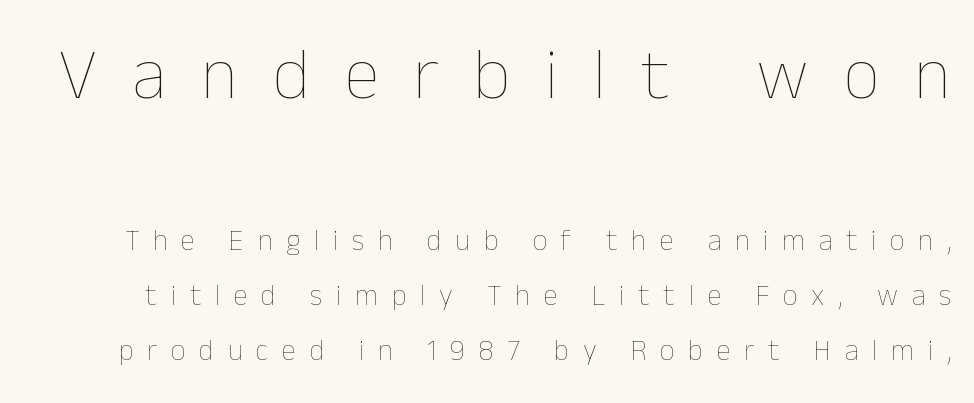
Does the lettering tilt? It doesn't — this is upright. Character widths vary here, with narrow letters taking less room than wide ones. Bare-footed words on every line. The typesetting does not lean heavy: it is not bold.
